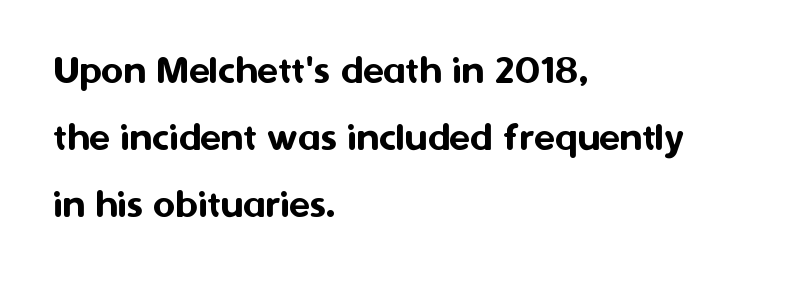
The image shows 43 px sans-serif type, upright; set left-aligned, normal line spacing (1.56x), normal letter spacing, not underlined; medium stroke contrast and a medium x-height.
